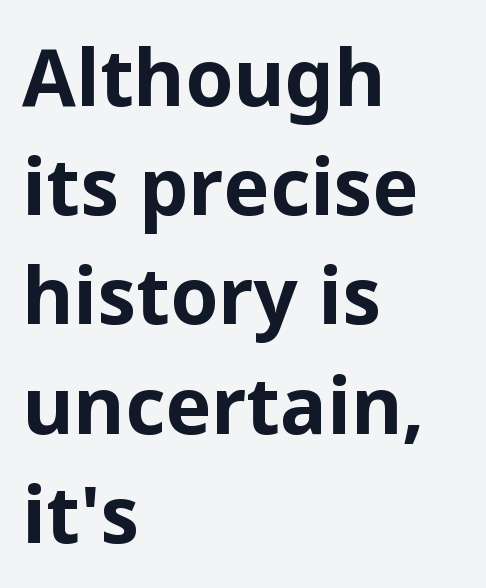
{"serif": "no", "italic": "no", "bold": "yes", "weight": "bold", "width": "normal", "stroke_contrast": "low", "x_height": "medium", "monospaced": "no", "underline": "no", "align": "left", "line_spacing": "normal", "line_spacing_ratio": 1.4, "letter_spacing": "normal", "letter_spacing_em": 0.0, "glyph_px": 78}
